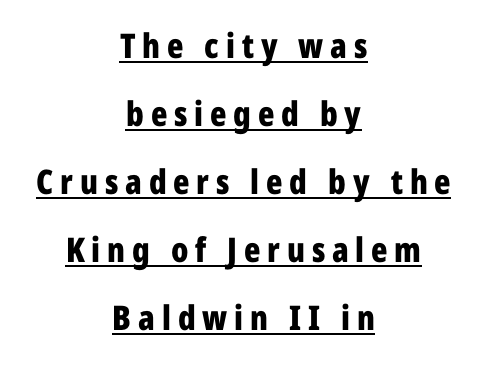
The image shows 34 px bold, condensed sans-serif type, upright; set centered, loose line spacing (2.0x), unusually wide letter spacing (+0.2 em), underlined; low stroke contrast and a medium x-height.
